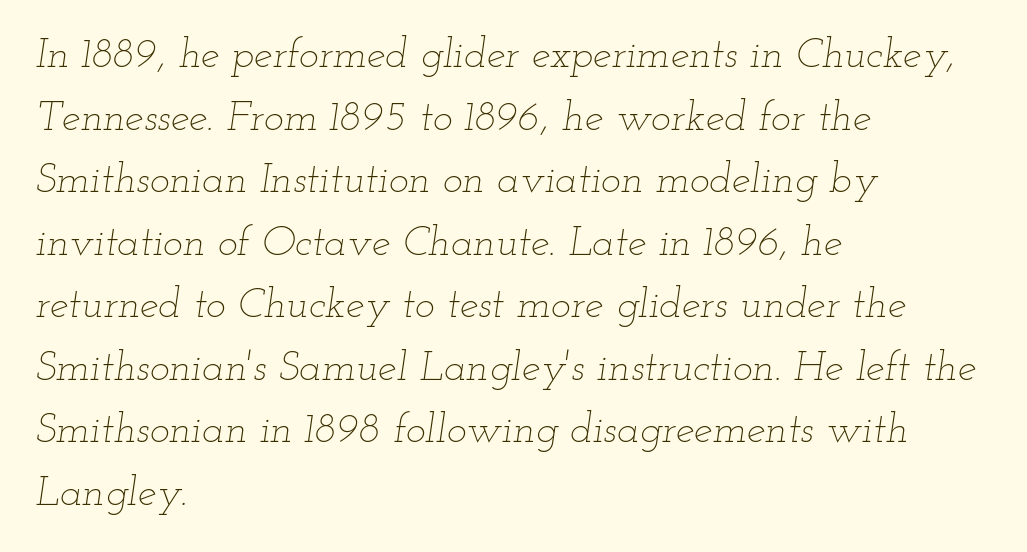
{"italic": "yes", "lean": "right", "slant_degrees": 12, "bold": "no", "weight": "thin", "width": "wide", "stroke_contrast": "low", "x_height": "small", "monospaced": "no", "underline": "no", "align": "left", "line_spacing": "normal", "line_spacing_ratio": 1.49, "letter_spacing": "normal", "letter_spacing_em": 0.0, "glyph_px": 42}
